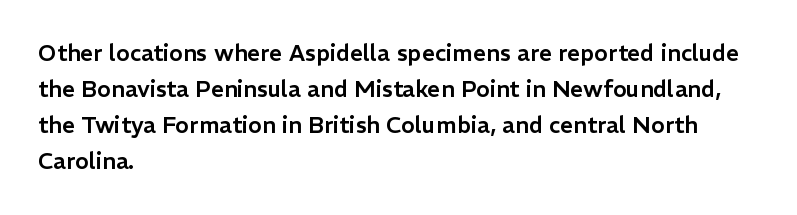
Q: Is the text italic (slanted)? A: No, it is upright.
Q: Is the text underlined? A: No.
Q: How is the paragraph aligned? A: Left-aligned.
Q: Is the spacing between letters normal or unusually wide? A: Normal.
Q: Is the spacing between lines tight, normal or loose? A: Normal.
